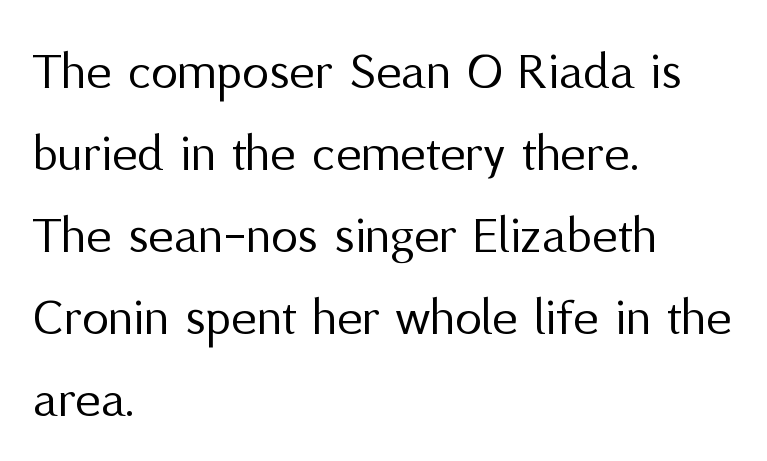
Q: Is the text bold? A: No.
Q: Is the text italic (slanted)? A: No, it is upright.
Q: Is the typeface a serif or a sans-serif typeface? A: Sans-serif.
Q: Is the text underlined? A: No.
Q: How is the paragraph aligned? A: Left-aligned.
Q: Is the spacing between letters normal or unusually wide? A: Normal.
Q: Is the spacing between lines tight, normal or loose? A: Normal.
Q: Width (condensed, normal, or wide)? A: Normal.
Q: Stroke contrast? A: Medium.
Q: x-height? A: Medium.
Q: Monospaced? A: No.
